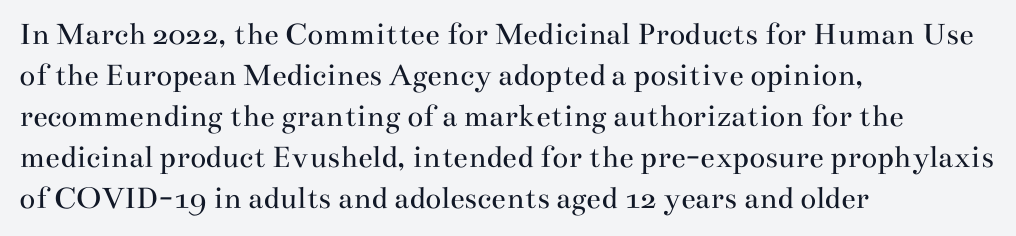
Q: Is the text bold? A: No.
Q: Is the text italic (slanted)? A: No, it is upright.
Q: Is the typeface a serif or a sans-serif typeface? A: Serif.
Q: Is the text underlined? A: No.
Q: How is the paragraph aligned? A: Left-aligned.
Q: Is the spacing between letters normal or unusually wide? A: Normal.
Q: Width (condensed, normal, or wide)? A: Wide.
Q: Stroke contrast? A: Medium.
Q: x-height? A: Small.
Q: Monospaced? A: No.
